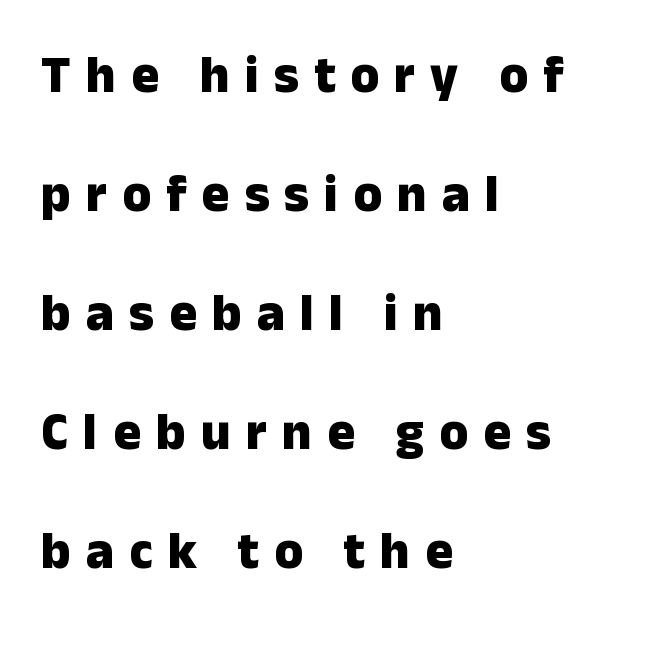
{"serif": "no", "italic": "no", "bold": "yes", "weight": "heavy", "width": "normal", "stroke_contrast": "low", "x_height": "medium", "monospaced": "no", "underline": "no", "align": "left", "line_spacing": "loose", "line_spacing_ratio": 2.29, "letter_spacing": "wide", "letter_spacing_em": 0.29, "glyph_px": 52}
